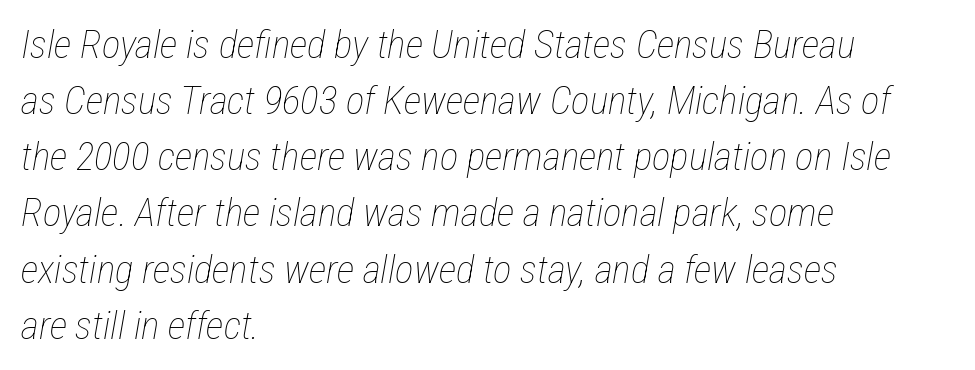
The image shows 39 px thin, condensed type, italic (leaning right); set left-aligned, normal line spacing (1.44x), normal letter spacing, not underlined; low stroke contrast and a medium x-height.
